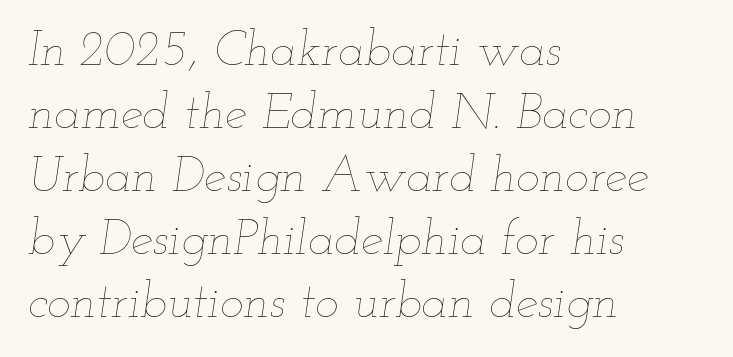
{"italic": "yes", "lean": "right", "slant_degrees": 12, "bold": "no", "weight": "thin", "width": "wide", "stroke_contrast": "low", "x_height": "small", "monospaced": "no", "underline": "no", "align": "left", "line_spacing": "normal", "line_spacing_ratio": 1.26, "letter_spacing": "normal", "letter_spacing_em": 0.0, "glyph_px": 50}
